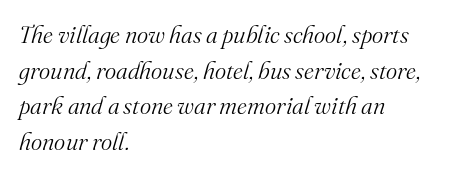
Q: Is the text bold? A: No.
Q: Is the text italic (slanted)? A: Yes, it leans right by about 16 degrees.
Q: Is the text underlined? A: No.
Q: How is the paragraph aligned? A: Left-aligned.
Q: Is the spacing between letters normal or unusually wide? A: Normal.
Q: Is the spacing between lines tight, normal or loose? A: Normal.
